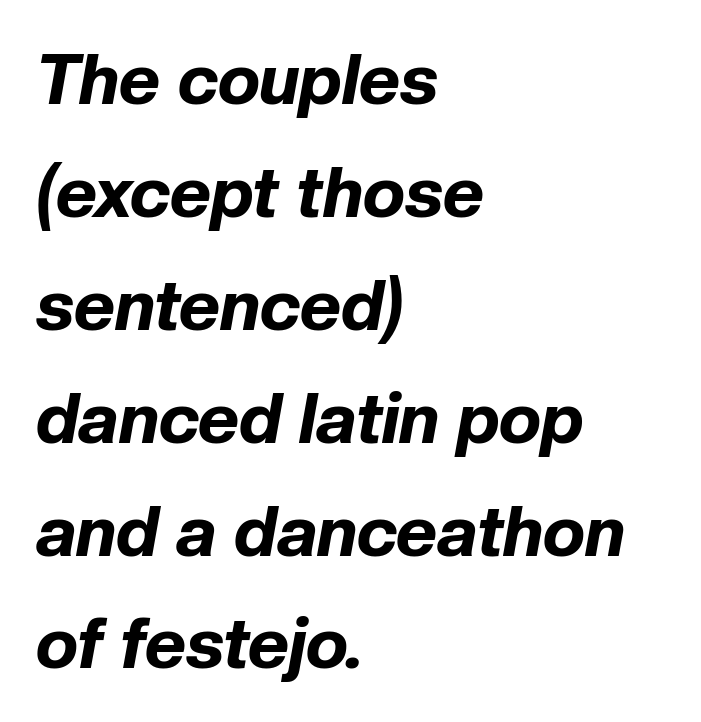
The image shows 71 px bold type, italic (leaning right); set left-aligned, normal line spacing (1.59x), normal letter spacing, not underlined; low stroke contrast and a medium x-height.
